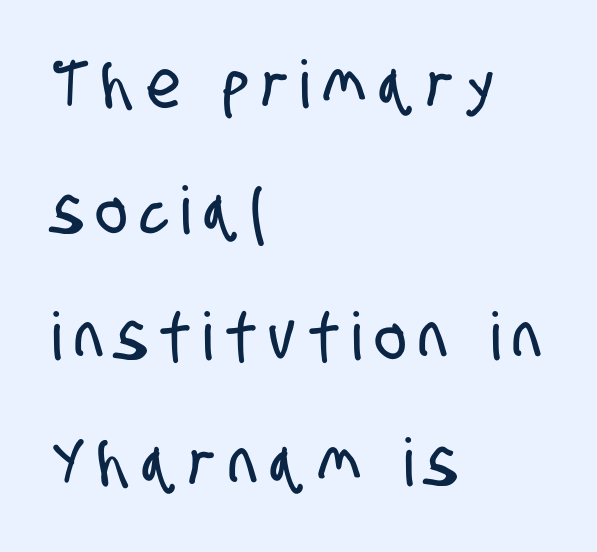
{"serif": "no", "width": "condensed", "stroke_contrast": "low", "x_height": "large", "monospaced": "no", "underline": "no", "align": "left", "line_spacing": "loose", "line_spacing_ratio": 1.91, "letter_spacing": "wide", "letter_spacing_em": 0.21, "glyph_px": 66}
